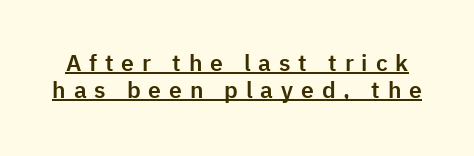
{"italic": "no", "underline": "yes", "line_spacing_ratio": 1.16, "letter_spacing": "wide", "letter_spacing_em": 0.34, "glyph_px": 23}
